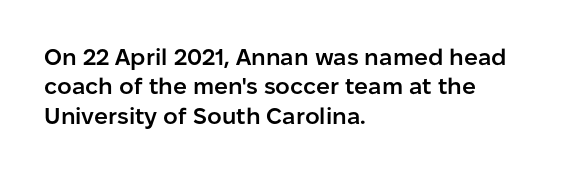
{"italic": "no", "bold": "semi", "underline": "no", "align": "left", "line_spacing": "normal", "line_spacing_ratio": 1.28, "letter_spacing": "normal", "letter_spacing_em": 0.0, "glyph_px": 23}
